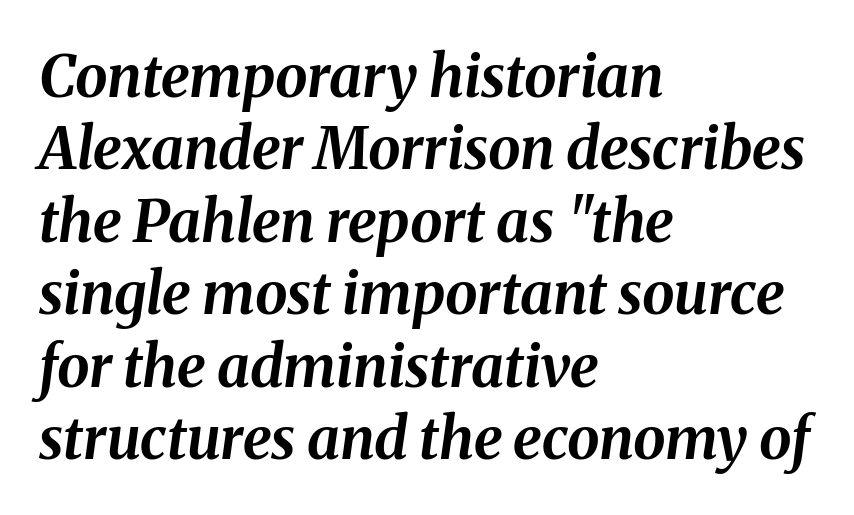
{"italic": "yes", "lean": "right", "slant_degrees": 8, "bold": "yes", "weight": "bold", "width": "normal", "stroke_contrast": "medium", "x_height": "medium", "monospaced": "no", "underline": "no", "align": "left", "line_spacing": "normal", "line_spacing_ratio": 1.25, "letter_spacing": "normal", "letter_spacing_em": 0.0, "glyph_px": 58}
